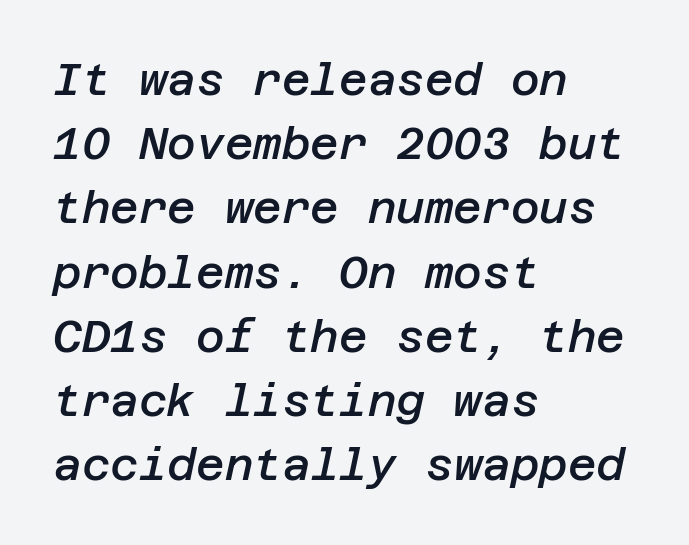
The tracking reads as untouched default to a designer's eye. Compared with a centered layout, this one pins lines to the left instead. Posture: slanted. Honestly, the row spacing looks completely unremarkable. The passage shown is not underscored anywhere. The typesetting leans somewhat heavy: a semibold.
